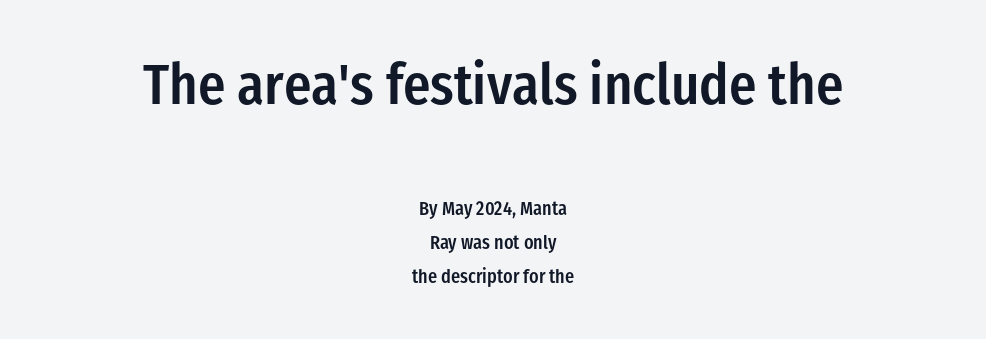
{"serif": "no", "italic": "no", "bold": "semi", "weight": "semibold", "width": "condensed", "stroke_contrast": "low", "x_height": "medium", "monospaced": "no", "underline": "no", "align": "center", "line_spacing_ratio": 1.78, "letter_spacing": "normal", "letter_spacing_em": 0.0, "larger_block": "first", "size_ratio": 3.0, "glyph_px": 57}
